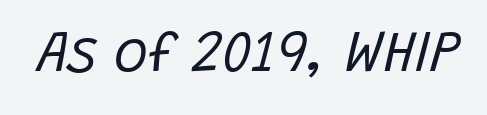
Q: Is the text bold? A: No.
Q: Is the text italic (slanted)? A: Yes, it leans right by about 15 degrees.
Q: Is the text underlined? A: No.
Q: Is the spacing between letters normal or unusually wide? A: Normal.
Q: Width (condensed, normal, or wide)? A: Normal.
Q: Stroke contrast? A: Low.
Q: x-height? A: Large.
Q: Monospaced? A: No.
